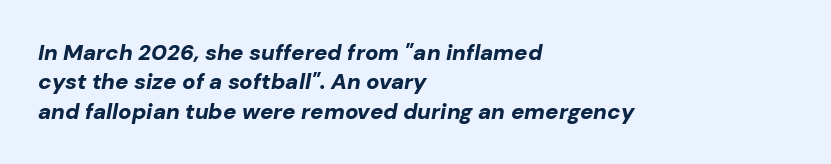
The image shows 22 px bold type, italic (leaning right); set left-aligned, normal line spacing (1.34x), normal letter spacing, not underlined.
